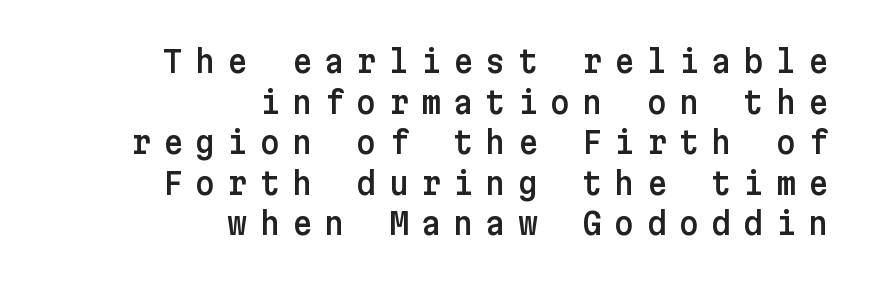
The characters display no serif detailing; their extremities are plain. Vertically, the passage feels balanced, rows spaced as you'd expect. Just letters on the line, the space beneath them empty. Where is the straight margin? On the right. The lettering holds an erect, upright posture throughout.
